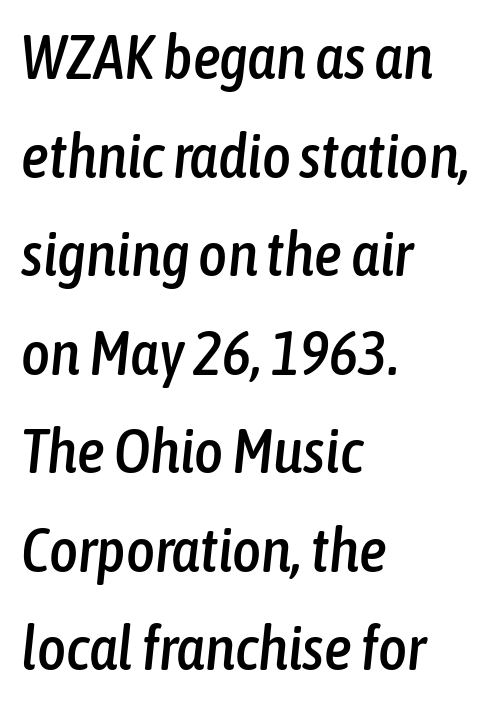
The image shows 62 px condensed type, italic (leaning right); set left-aligned, normal line spacing (1.59x), normal letter spacing, not underlined; low stroke contrast and a medium x-height.
